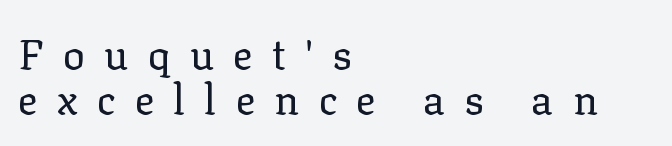
Q: Is the text bold? A: No.
Q: Is the text italic (slanted)? A: No, it is upright.
Q: Is the typeface a serif or a sans-serif typeface? A: Serif.
Q: Is the text underlined? A: No.
Q: How is the paragraph aligned? A: Left-aligned.
Q: Is the spacing between letters normal or unusually wide? A: Unusually wide.
Q: Is the spacing between lines tight, normal or loose? A: Tight.
Q: Width (condensed, normal, or wide)? A: Normal.
Q: Stroke contrast? A: Low.
Q: x-height? A: Medium.
Q: Monospaced? A: No.
